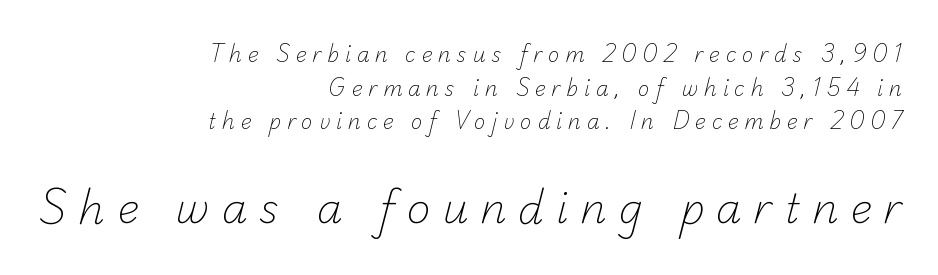
The image shows 41 px light sans-serif type; set right-aligned, normal line spacing (1.68x), unusually wide letter spacing (+0.29 em), not underlined; the second (bottom) block is 2.05x larger; low stroke contrast and a small x-height.
